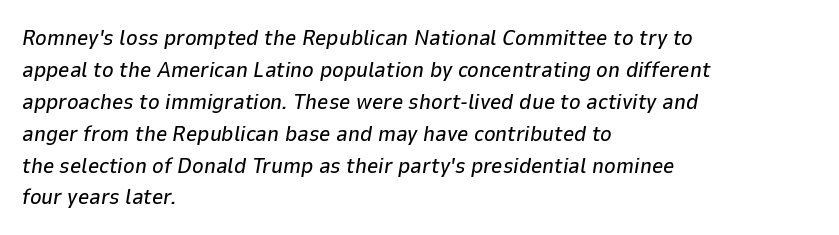
Q: Is the text italic (slanted)? A: Yes, it leans right by about 9 degrees.
Q: Is the text underlined? A: No.
Q: How is the paragraph aligned? A: Left-aligned.
Q: Is the spacing between letters normal or unusually wide? A: Normal.
Q: Is the spacing between lines tight, normal or loose? A: Normal.
